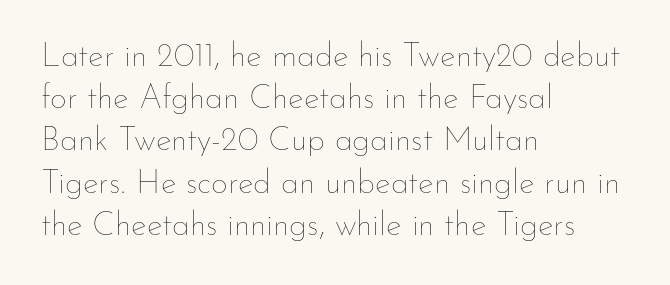
The face looks like a standard text weight, possibly lighter. Line starts are locked; line ends wander. Regular leading. Each word holds together tightly as a unit, with standard inter-letter gaps.
